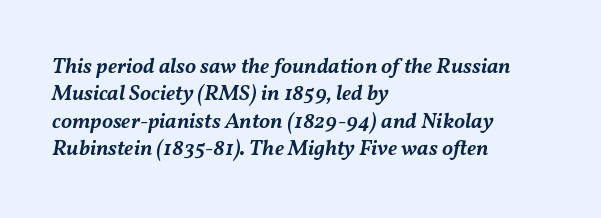
Q: Is the text bold? A: Semi-bold.
Q: Is the text italic (slanted)? A: Yes, it leans right by about 11 degrees.
Q: Is the text underlined? A: No.
Q: How is the paragraph aligned? A: Left-aligned.
Q: Is the spacing between letters normal or unusually wide? A: Normal.
Q: Is the spacing between lines tight, normal or loose? A: Normal.
